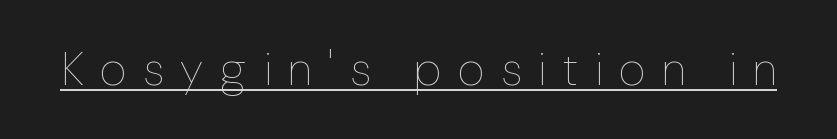
Q: Is the text bold? A: No.
Q: Is the text italic (slanted)? A: No, it is upright.
Q: Is the text underlined? A: Yes.
Q: Is the spacing between letters normal or unusually wide? A: Unusually wide.
Q: Width (condensed, normal, or wide)? A: Normal.
Q: Stroke contrast? A: Low.
Q: x-height? A: Medium.
Q: Monospaced? A: No.
